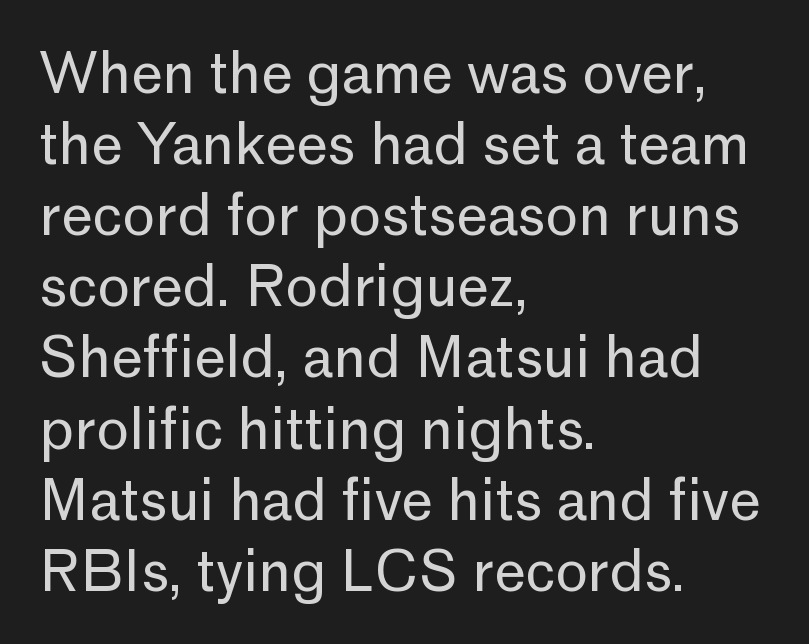
Q: Is the text bold? A: No.
Q: Is the text italic (slanted)? A: No, it is upright.
Q: Is the typeface a serif or a sans-serif typeface? A: Sans-serif.
Q: Is the text underlined? A: No.
Q: How is the paragraph aligned? A: Left-aligned.
Q: Is the spacing between letters normal or unusually wide? A: Normal.
Q: Is the spacing between lines tight, normal or loose? A: Normal.
Q: Width (condensed, normal, or wide)? A: Normal.
Q: Stroke contrast? A: Low.
Q: x-height? A: Medium.
Q: Monospaced? A: No.
